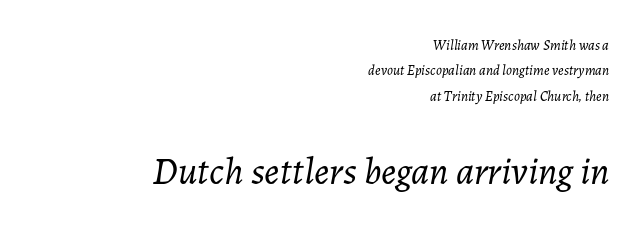
The image shows 38 px light type, italic (leaning right); set right-aligned, line spacing 1.82x, normal letter spacing, not underlined; the second (bottom) block is 2.71x larger; low stroke contrast and a medium x-height.
